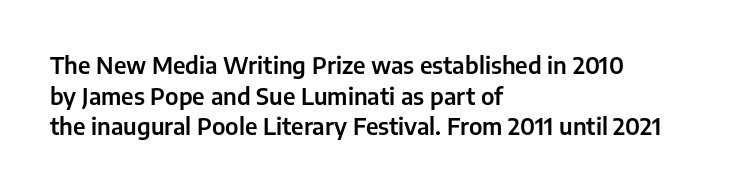
The image shows 23 px text type, upright; set left-aligned, normal line spacing (1.33x), normal letter spacing, not underlined.
